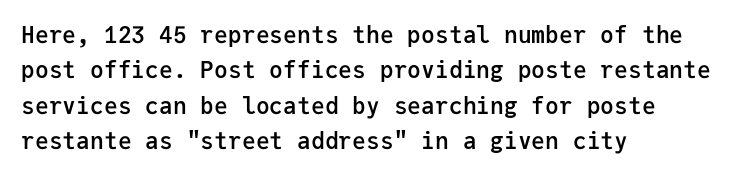
{"italic": "no", "bold": "semi", "underline": "no", "align": "left", "line_spacing": "normal", "line_spacing_ratio": 1.54, "letter_spacing": "normal", "letter_spacing_em": 0.0, "glyph_px": 23}
